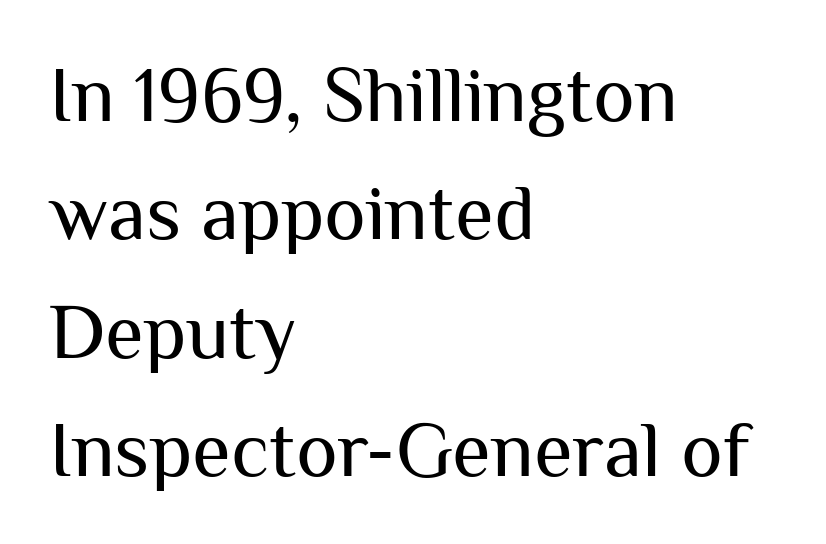
The image shows 79 px regular-weight sans-serif type, upright; set left-aligned, normal line spacing (1.5x), normal letter spacing, not underlined; medium stroke contrast and a medium x-height.
